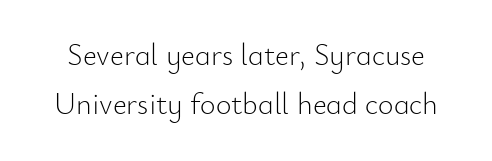
The image shows 30 px light sans-serif type, upright; set normal line spacing (1.64x), normal letter spacing, not underlined; low stroke contrast and a small x-height.
